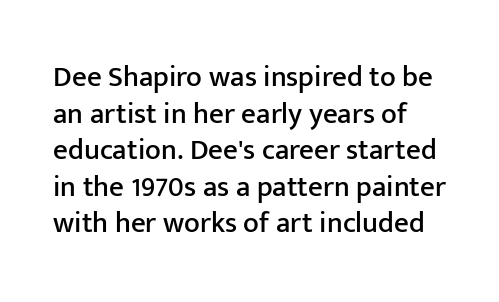
The face used here is proportionally spaced, like ordinary book or web type. Do the letters lean? They stand straight. Decoration check: the copy has no underline. Short note: letters normally spaced. Vertically, the passage feels balanced, rows spaced as you'd expect.
